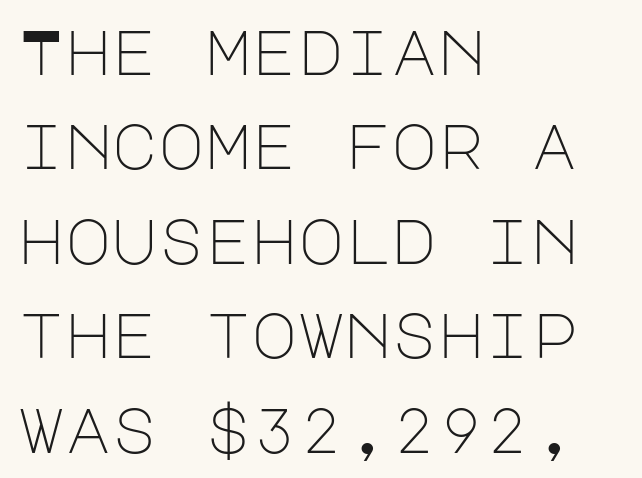
The image shows 63 px light sans-serif type, upright; set left-aligned, normal line spacing (1.5x), normal letter spacing, not underlined; low stroke contrast and a large x-height.
